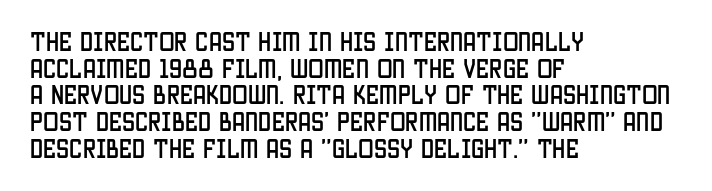
Q: Is the text italic (slanted)? A: No, it is upright.
Q: Is the text underlined? A: No.
Q: How is the paragraph aligned? A: Left-aligned.
Q: Is the spacing between letters normal or unusually wide? A: Normal.
Q: Is the spacing between lines tight, normal or loose? A: Normal.
